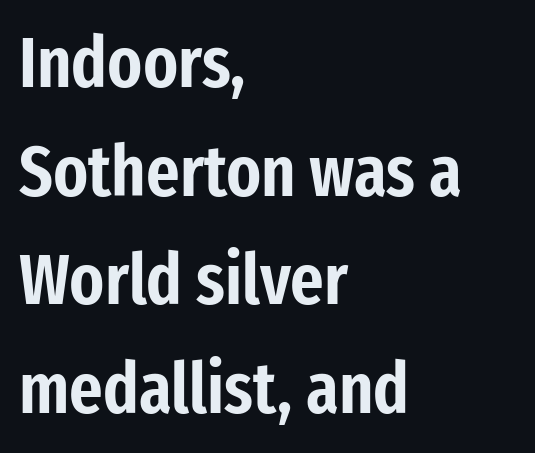
Spacing verdict: proportional, widths tailored to each character. Glyph-to-glyph distance matches everyday printed text. This sample uses an upright cut, with every glyph sitting square on the baseline. In terms of letterform style, serifs are entirely absent.
